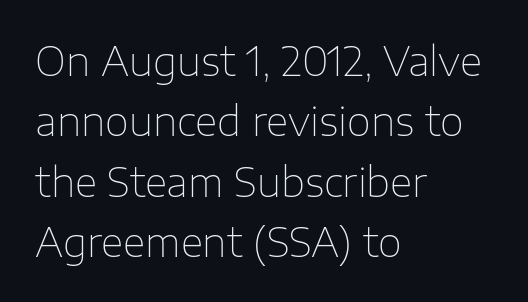
{"serif": "no", "italic": "no", "bold": "no", "weight": "thin", "width": "normal", "stroke_contrast": "low", "x_height": "medium", "monospaced": "no", "underline": "no", "align": "left", "line_spacing": "normal", "line_spacing_ratio": 1.55, "letter_spacing": "normal", "letter_spacing_em": 0.0, "glyph_px": 39}
